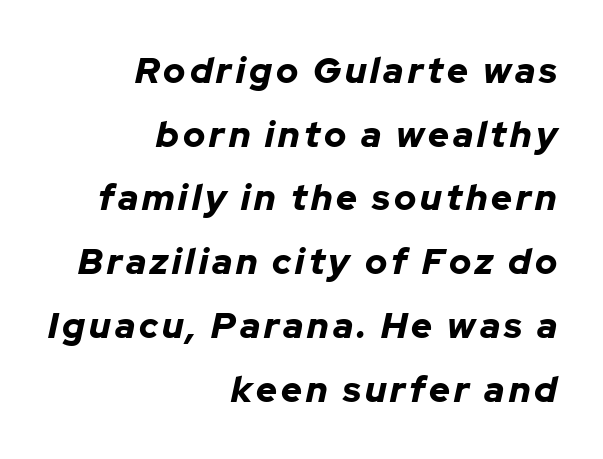
Q: Is the text bold? A: Yes.
Q: Is the text italic (slanted)? A: Yes, it leans right by about 12 degrees.
Q: Is the text underlined? A: No.
Q: How is the paragraph aligned? A: Right-aligned.
Q: Width (condensed, normal, or wide)? A: Normal.
Q: Stroke contrast? A: Low.
Q: x-height? A: Medium.
Q: Monospaced? A: No.
